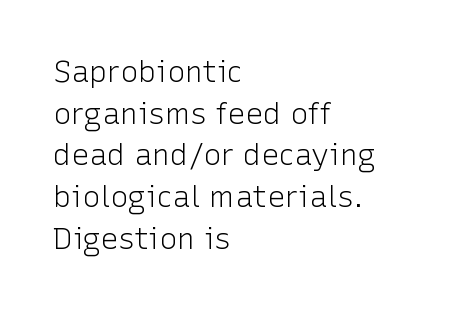
{"serif": "no", "italic": "no", "bold": "no", "weight": "light", "width": "normal", "stroke_contrast": "low", "x_height": "medium", "monospaced": "no", "underline": "no", "align": "left", "line_spacing": "normal", "line_spacing_ratio": 1.39, "letter_spacing": "normal", "letter_spacing_em": 0.0, "glyph_px": 30}
